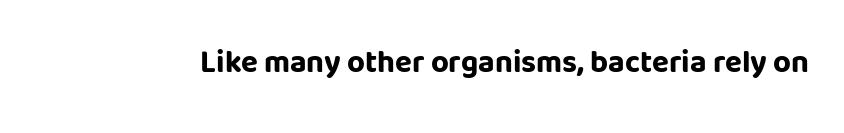
{"serif": "no", "italic": "no", "bold": "yes", "weight": "bold", "width": "normal", "stroke_contrast": "low", "x_height": "large", "monospaced": "no", "underline": "no", "letter_spacing": "normal", "letter_spacing_em": 0.0, "glyph_px": 31}
